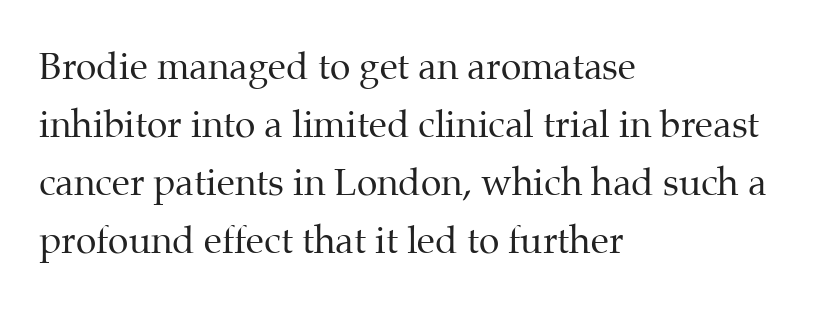
Vertical spacing — default. Note the varied advance widths — an 'i' is clearly narrower than an 'm'. The strokes are not fattened; the text isn't bold. Underline: absent.
